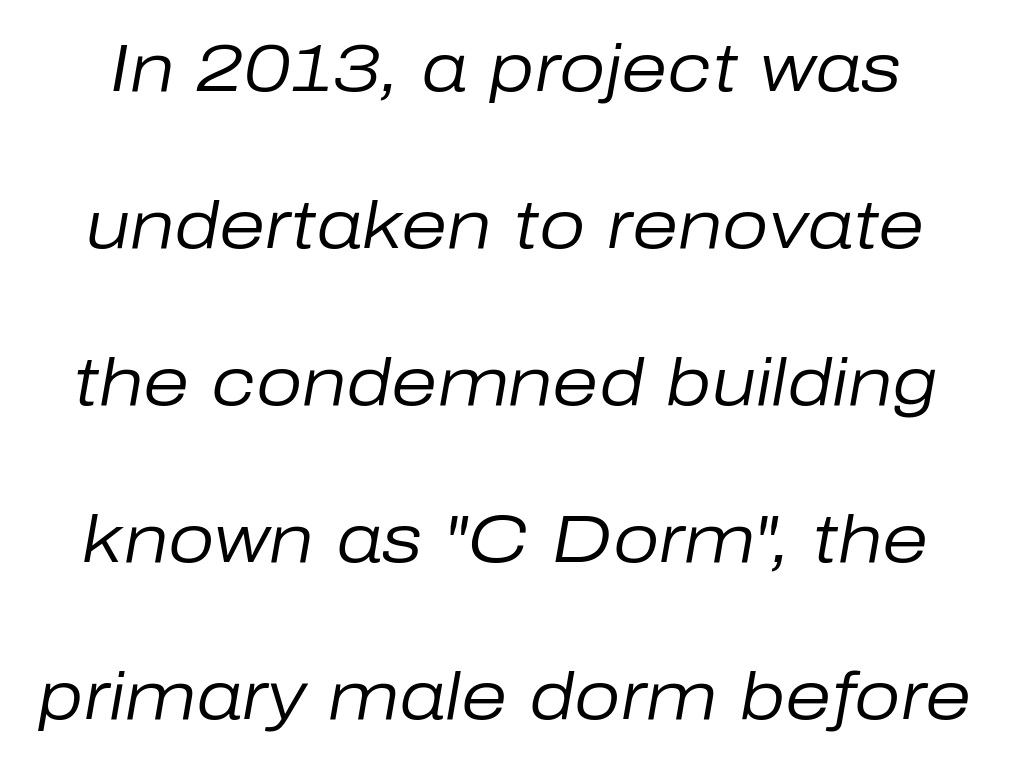
Q: Is the text bold? A: No.
Q: Is the text italic (slanted)? A: Yes, it leans right by about 10 degrees.
Q: Is the text underlined? A: No.
Q: Is the spacing between letters normal or unusually wide? A: Normal.
Q: Is the spacing between lines tight, normal or loose? A: Loose.
Q: Width (condensed, normal, or wide)? A: Normal.
Q: Stroke contrast? A: Low.
Q: x-height? A: Medium.
Q: Monospaced? A: No.
